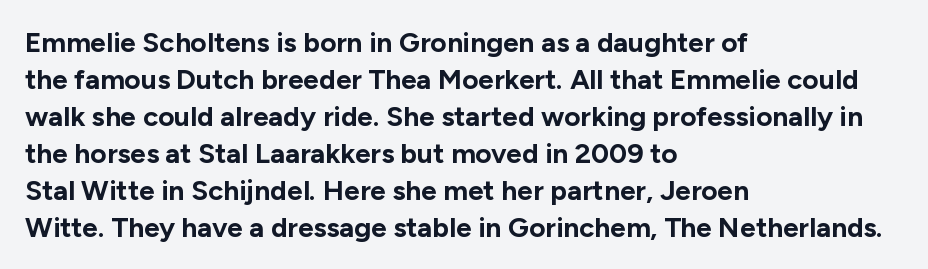
The face used here is rendered with its standard letterfit. The passage shown is typeset with a sans-serif family. Notice how descenders clear the ascenders below comfortably — that's standard leading. Note the varied advance widths — an 'i' is clearly narrower than an 'm'. The ragged edge is on the right, which tells us the setting is flush left. The string is rendered with underlining switched off.
